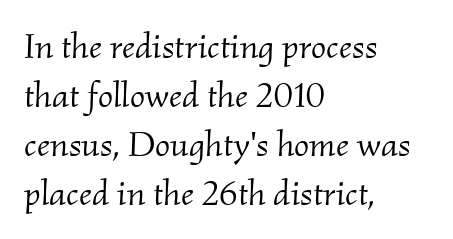
The image shows 36 px light serif type, italic (leaning right); set left-aligned, normal line spacing (1.36x), normal letter spacing, not underlined; medium stroke contrast and a small x-height.
